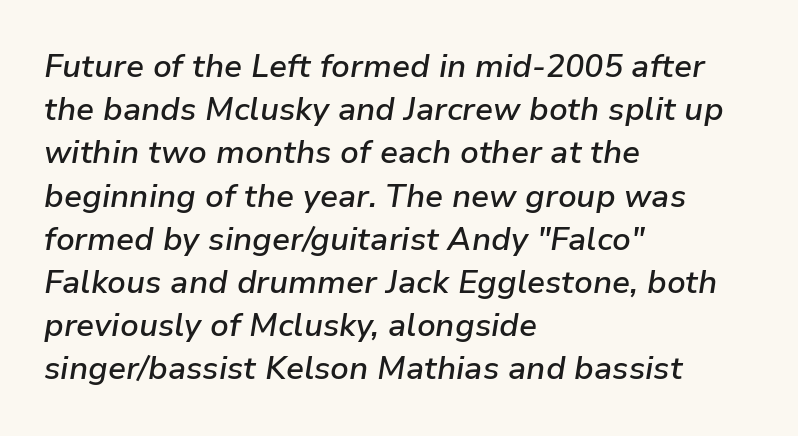
Weight: semibold (demi). Observe the ordinary spacing: letters are neighbours, not strangers. Layout note: lines flush left. Italic: yes, the glyphs are oblique. These lines are rendered in a variable-pitch font.
